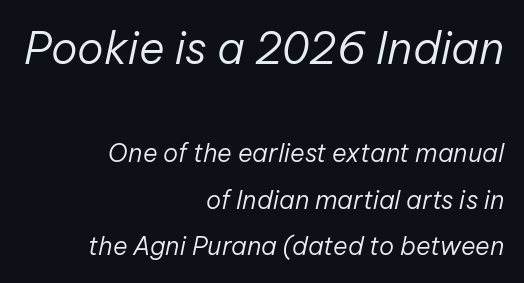
{"italic": "yes", "lean": "right", "slant_degrees": 12, "bold": "no", "weight": "regular", "width": "normal", "stroke_contrast": "low", "x_height": "medium", "monospaced": "no", "underline": "no", "align": "right", "line_spacing_ratio": 1.86, "letter_spacing": "normal", "letter_spacing_em": 0.0, "larger_block": "first", "size_ratio": 1.76, "glyph_px": 44}
